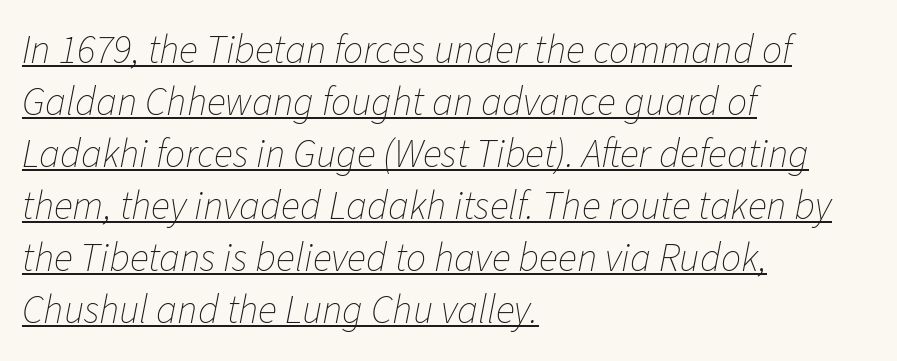
The image shows 40 px thin type, italic (leaning right); set left-aligned, normal line spacing (1.3x), normal letter spacing, underlined; low stroke contrast and a medium x-height.
